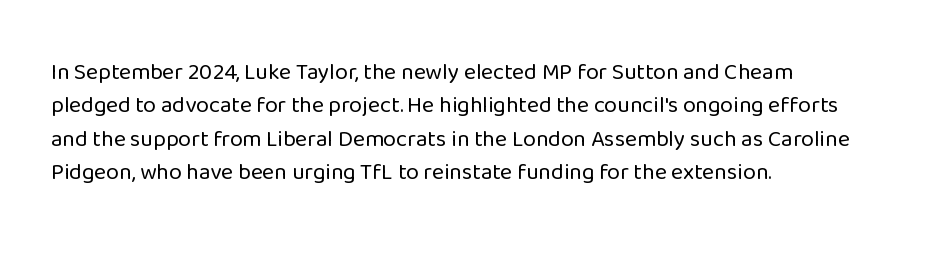
Q: Is the text bold? A: No.
Q: Is the text italic (slanted)? A: No, it is upright.
Q: Is the text underlined? A: No.
Q: How is the paragraph aligned? A: Left-aligned.
Q: Is the spacing between letters normal or unusually wide? A: Normal.
Q: Is the spacing between lines tight, normal or loose? A: Normal.
